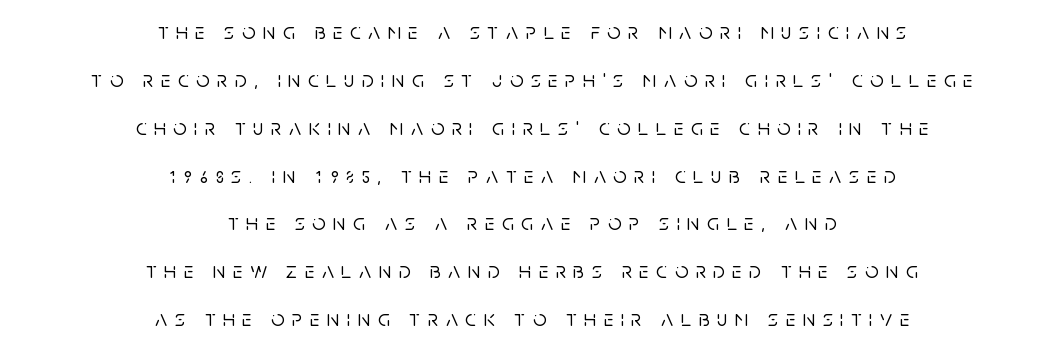
Q: Is the text italic (slanted)? A: No, it is upright.
Q: Is the text underlined? A: No.
Q: How is the paragraph aligned? A: Centered.
Q: Is the spacing between letters normal or unusually wide? A: Unusually wide.
Q: Is the spacing between lines tight, normal or loose? A: Loose.
